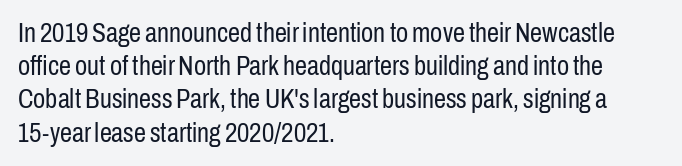
The image shows 27 px text type, upright; set left-aligned, line spacing 1.23x, normal letter spacing, not underlined.
